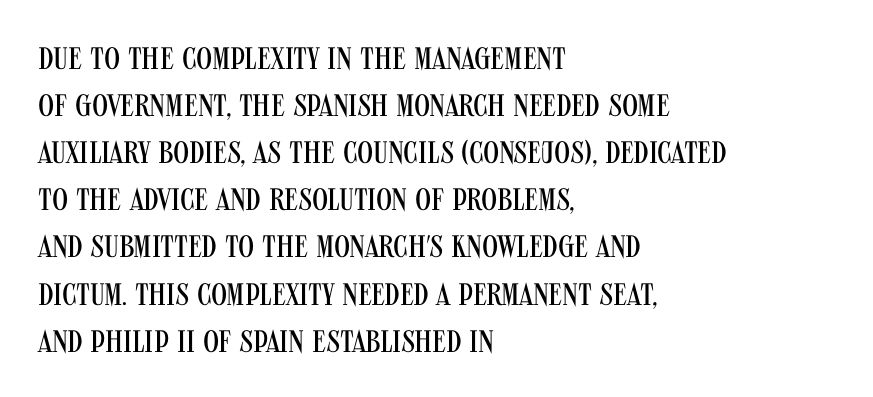
Q: Is the text bold? A: No.
Q: Is the text italic (slanted)? A: No, it is upright.
Q: Is the typeface a serif or a sans-serif typeface? A: Sans-serif.
Q: Is the text underlined? A: No.
Q: How is the paragraph aligned? A: Left-aligned.
Q: Is the spacing between letters normal or unusually wide? A: Normal.
Q: Is the spacing between lines tight, normal or loose? A: Normal.
Q: Width (condensed, normal, or wide)? A: Condensed.
Q: Stroke contrast? A: Medium.
Q: x-height? A: Large.
Q: Monospaced? A: No.
